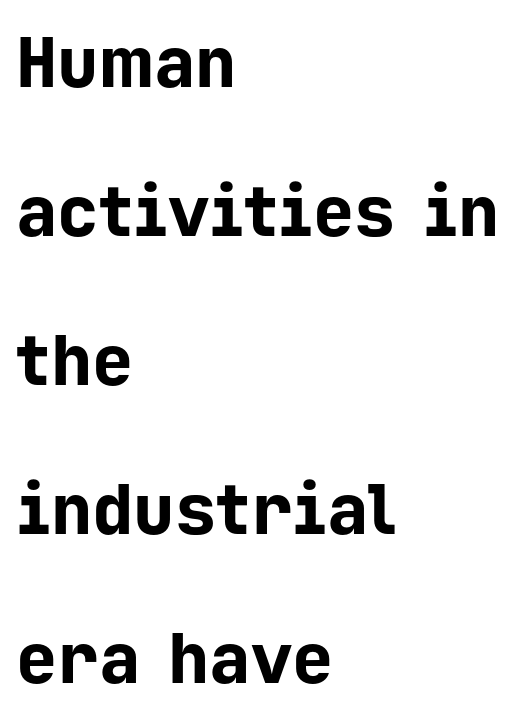
Q: Is the text bold? A: Yes.
Q: Is the text italic (slanted)? A: No, it is upright.
Q: Is the typeface a serif or a sans-serif typeface? A: Sans-serif.
Q: Is the text underlined? A: No.
Q: How is the paragraph aligned? A: Left-aligned.
Q: Is the spacing between letters normal or unusually wide? A: Normal.
Q: Is the spacing between lines tight, normal or loose? A: Loose.
Q: Width (condensed, normal, or wide)? A: Normal.
Q: Stroke contrast? A: Low.
Q: x-height? A: Medium.
Q: Monospaced? A: Yes.
